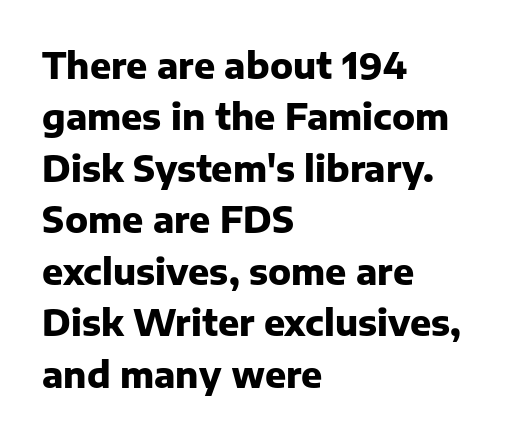
Q: Is the text bold? A: Yes.
Q: Is the text italic (slanted)? A: No, it is upright.
Q: Is the typeface a serif or a sans-serif typeface? A: Sans-serif.
Q: Is the text underlined? A: No.
Q: How is the paragraph aligned? A: Left-aligned.
Q: Is the spacing between letters normal or unusually wide? A: Normal.
Q: Is the spacing between lines tight, normal or loose? A: Normal.
Q: Width (condensed, normal, or wide)? A: Normal.
Q: Stroke contrast? A: Low.
Q: x-height? A: Medium.
Q: Monospaced? A: No.
